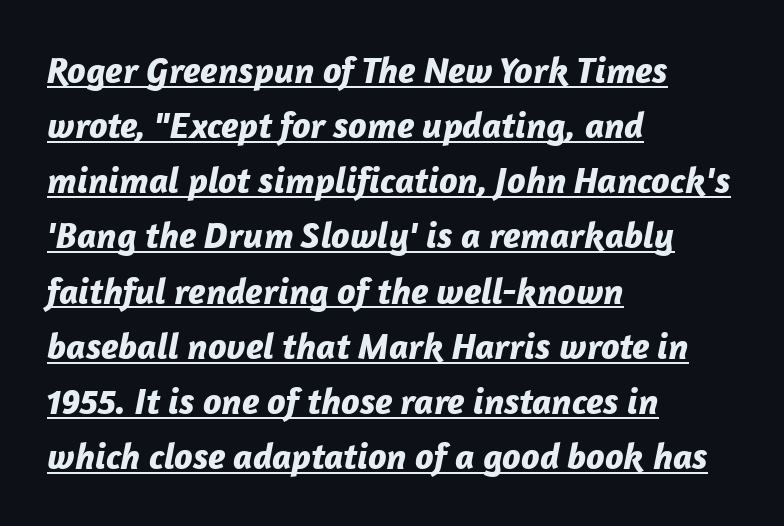
Q: Is the text bold? A: Yes.
Q: Is the text italic (slanted)? A: Yes, it leans right by about 12 degrees.
Q: Is the text underlined? A: Yes.
Q: How is the paragraph aligned? A: Left-aligned.
Q: Is the spacing between letters normal or unusually wide? A: Normal.
Q: Is the spacing between lines tight, normal or loose? A: Normal.
Q: Width (condensed, normal, or wide)? A: Normal.
Q: Stroke contrast? A: Low.
Q: x-height? A: Medium.
Q: Monospaced? A: No.
